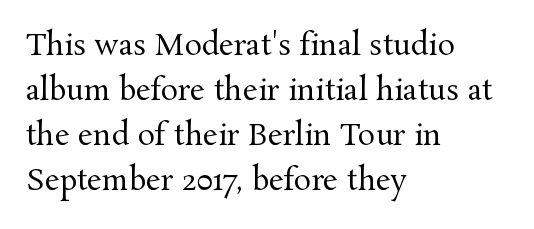
The image shows 29 px regular-weight serif type, upright; set left-aligned, normal line spacing (1.55x), normal letter spacing, not underlined; medium stroke contrast and a medium x-height.
